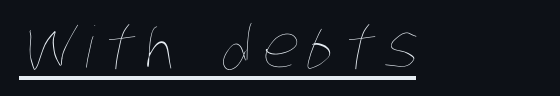
Note the varied advance widths — an 'i' is clearly narrower than an 'm'. A rule runs beneath these lines of type. The letterforms sit at book weight or below.
